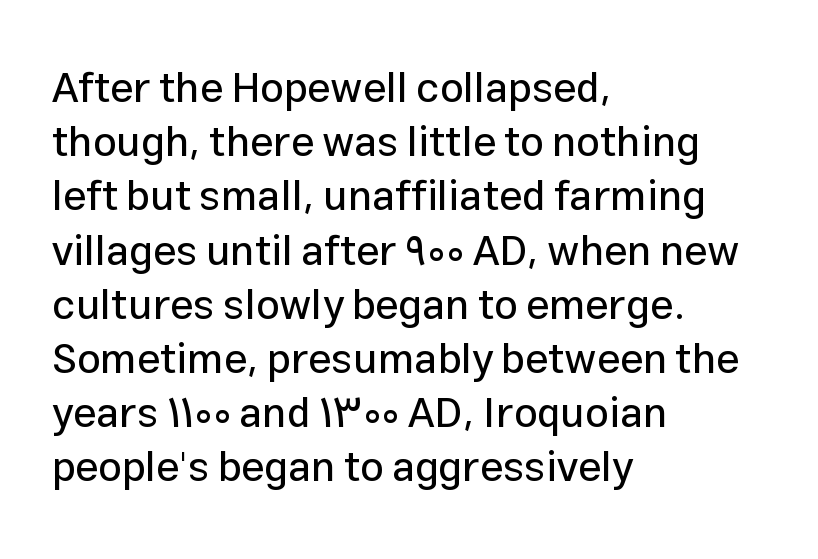
Q: Is the text italic (slanted)? A: No, it is upright.
Q: Is the typeface a serif or a sans-serif typeface? A: Sans-serif.
Q: Is the text underlined? A: No.
Q: How is the paragraph aligned? A: Left-aligned.
Q: Is the spacing between letters normal or unusually wide? A: Normal.
Q: Is the spacing between lines tight, normal or loose? A: Normal.
Q: Width (condensed, normal, or wide)? A: Normal.
Q: Stroke contrast? A: Low.
Q: x-height? A: Medium.
Q: Monospaced? A: No.
